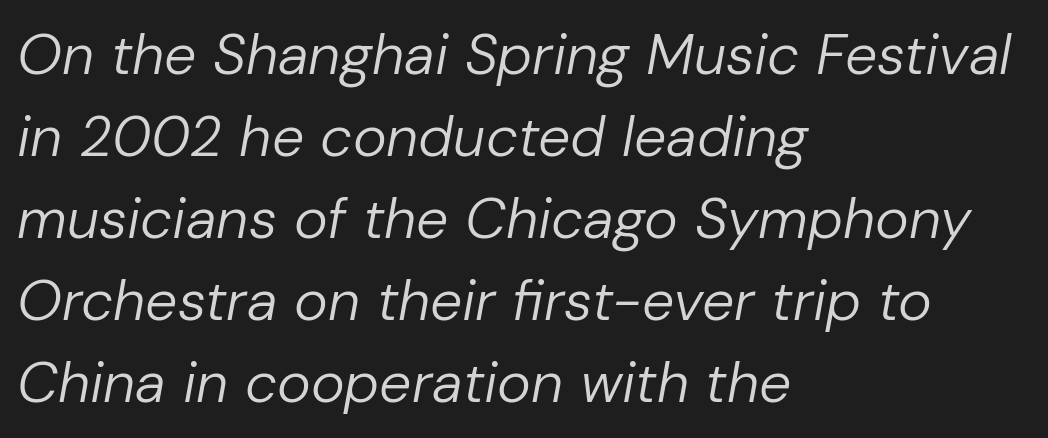
Horizontally, the lines are justified to the leading edge only. Regarding leading, the lines here are spaced in the standard way. Standard letterfit; no display-style spreading of the glyphs. Here the designer chose a conventional face with non-uniform glyph widths. Unmarked baselines from the first word to the last. Posture: slanted.
